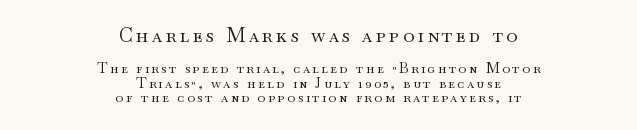
Nothing heavy about these letters — not bold at all. Summary of vertical rhythm: compact, with narrow interline spacing. The glyphs are unaccompanied by any horizontal stroke below them. This is the regular roman posture of the typeface. The emphasis by scale lands on block number one, above.
